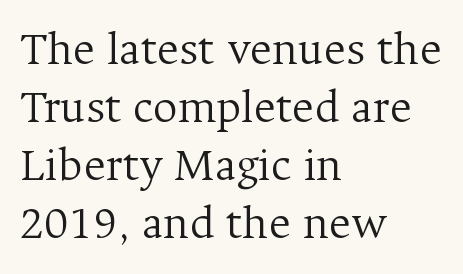
{"serif": "yes", "italic": "no", "bold": "no", "weight": "light", "width": "normal", "stroke_contrast": "medium", "x_height": "medium", "monospaced": "no", "underline": "no", "align": "left", "line_spacing_ratio": 1.21, "letter_spacing": "normal", "letter_spacing_em": 0.0, "glyph_px": 48}
